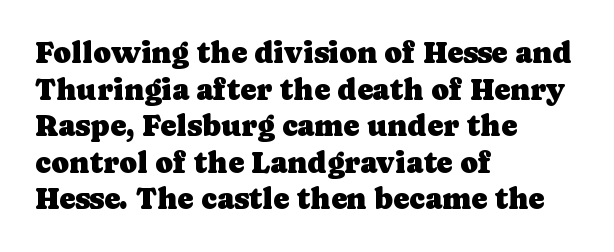
The passage shown is typed in a proportional face where columns would drift. Small tapered or slab feet sit at the stroke ends, so this counts as serif. A typesetter would call this zero additional tracking. The rendering anchors every line to the left-hand side.
